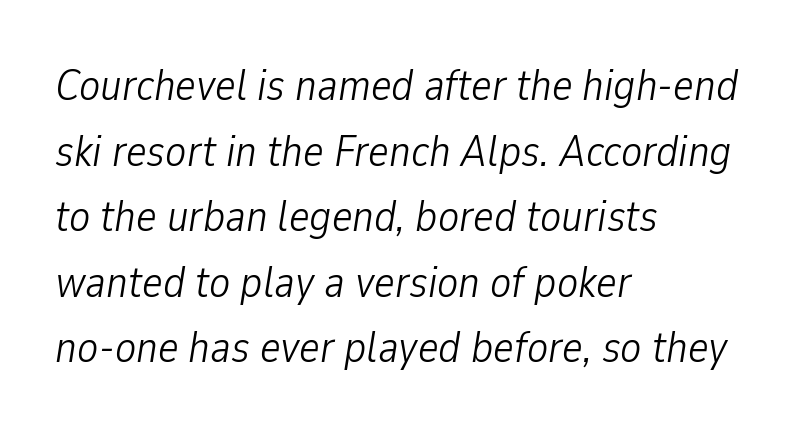
{"italic": "yes", "lean": "right", "slant_degrees": 9, "bold": "no", "weight": "light", "width": "condensed", "stroke_contrast": "low", "x_height": "medium", "monospaced": "no", "underline": "no", "align": "left", "line_spacing": "normal", "line_spacing_ratio": 1.49, "letter_spacing": "normal", "letter_spacing_em": 0.0, "glyph_px": 44}
